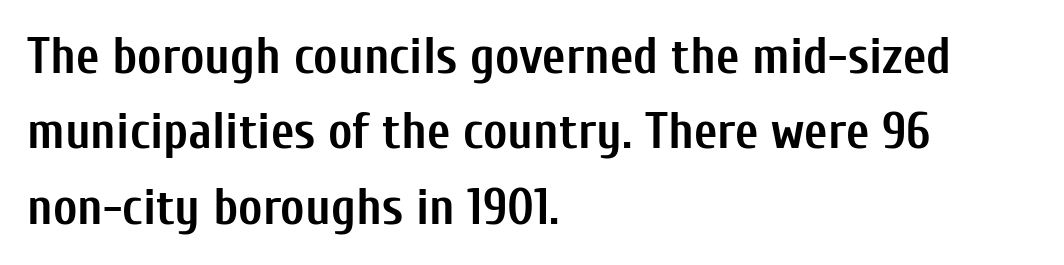
Plenty of ink on the page — the face is bold. Summary of vertical rhythm: regular, with standard interline spacing. Serif or sans? Sans — the stroke terminals are bare. Style check: upright. Clear beneath every line of the passage.
